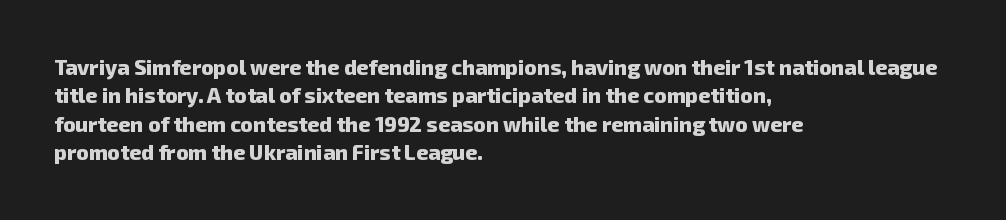
Q: Is the text bold? A: Yes.
Q: Is the text underlined? A: No.
Q: How is the paragraph aligned? A: Left-aligned.
Q: Is the spacing between letters normal or unusually wide? A: Normal.
Q: Is the spacing between lines tight, normal or loose? A: Normal.
